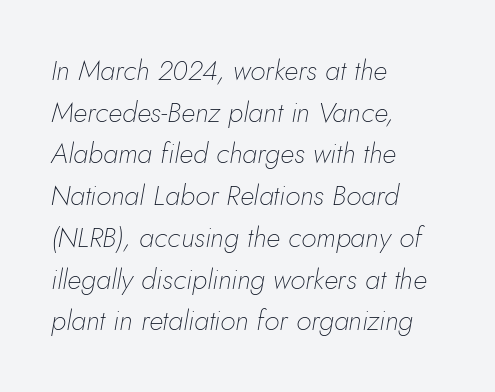
The passage is arranged the way most books set body copy — flush left. Compared with ordinary roman type, these characters are visibly tilted. In terms of leading, this rendering sits right in the middle. Descender tails drop into unmarked territory. The weight tops out at a normal text grade.
